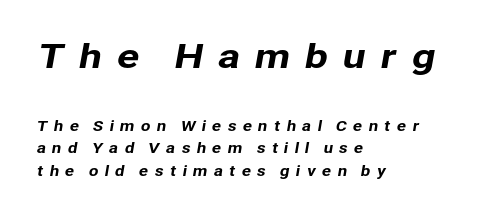
{"serif": "no", "width": "normal", "stroke_contrast": "low", "x_height": "medium", "monospaced": "no", "underline": "no", "align": "left", "line_spacing": "normal", "line_spacing_ratio": 1.61, "letter_spacing": "wide", "letter_spacing_em": 0.42, "larger_block": "first", "size_ratio": 2.43, "glyph_px": 34}
